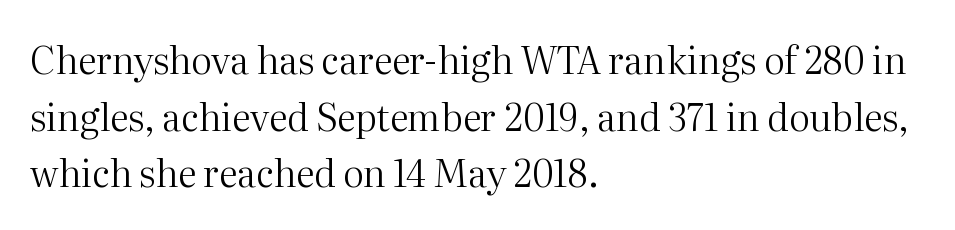
Q: Is the text bold? A: No.
Q: Is the text italic (slanted)? A: No, it is upright.
Q: Is the typeface a serif or a sans-serif typeface? A: Serif.
Q: Is the text underlined? A: No.
Q: How is the paragraph aligned? A: Left-aligned.
Q: Is the spacing between letters normal or unusually wide? A: Normal.
Q: Is the spacing between lines tight, normal or loose? A: Normal.
Q: Width (condensed, normal, or wide)? A: Normal.
Q: Stroke contrast? A: Medium.
Q: x-height? A: Medium.
Q: Monospaced? A: No.
